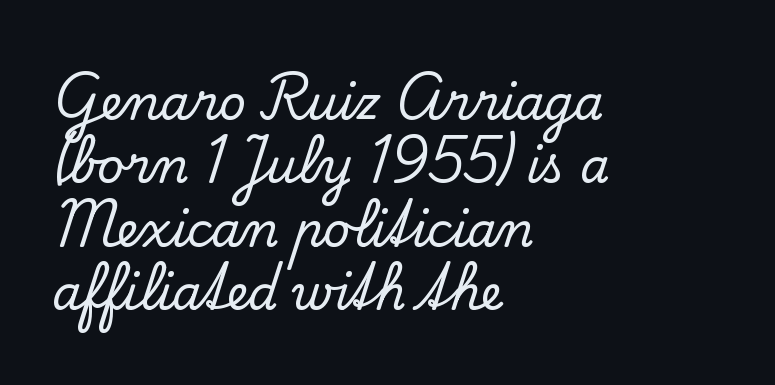
The image shows 47 px serif type; set left-aligned, normal line spacing (1.35x), normal letter spacing, not underlined; low stroke contrast and a small x-height.
